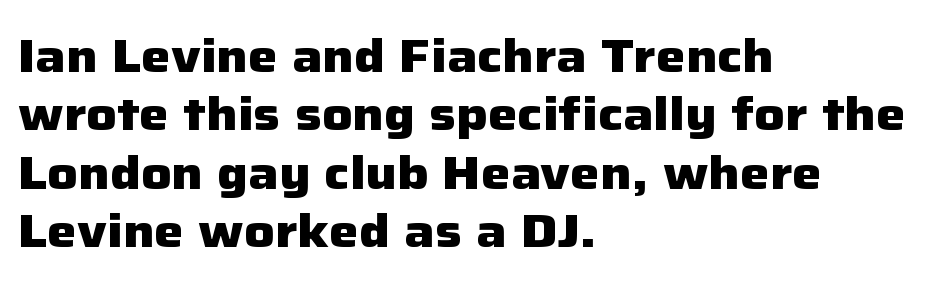
These lines were composed using upright roman letters. This is sans-serif lettering, the kind often seen on screens and signage. Bold? Absolutely — the strokes are thick and heavy. Left-aligned paragraph, ragged on the right. Caption: standard tracking, unaltered.
